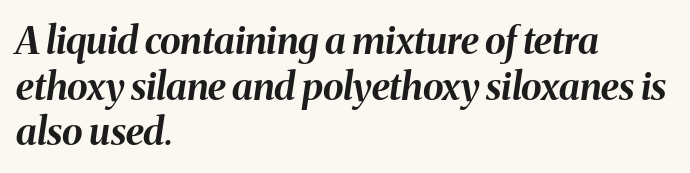
Q: Is the text bold? A: Yes.
Q: Is the text italic (slanted)? A: Yes, it leans right by about 8 degrees.
Q: Is the text underlined? A: No.
Q: How is the paragraph aligned? A: Left-aligned.
Q: Is the spacing between letters normal or unusually wide? A: Normal.
Q: Width (condensed, normal, or wide)? A: Normal.
Q: Stroke contrast? A: Medium.
Q: x-height? A: Medium.
Q: Monospaced? A: No.
